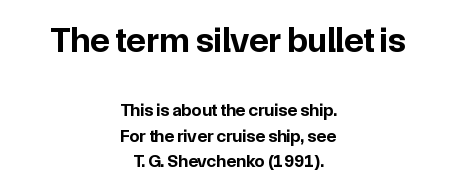
{"serif": "no", "italic": "no", "bold": "yes", "weight": "bold", "width": "normal", "stroke_contrast": "low", "x_height": "medium", "monospaced": "no", "underline": "no", "align": "center", "line_spacing": "normal", "line_spacing_ratio": 1.44, "letter_spacing": "normal", "letter_spacing_em": 0.0, "larger_block": "first", "size_ratio": 2.0, "glyph_px": 36}
